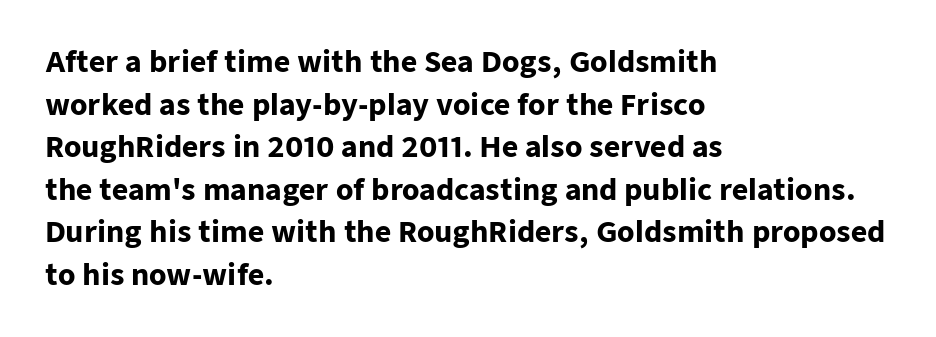
This sample uses an upright cut, with every glyph sitting square on the baseline. Typesetter's note: full bold, strokes at maximum text heaviness. The face used here is a sans, in the tradition of grotesques and geometrics. The foot of each line stays bare and open.
